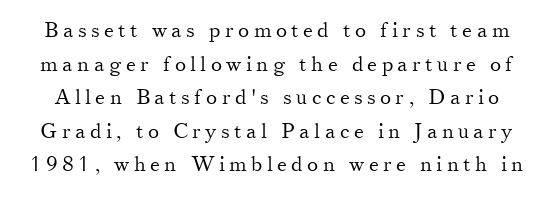
Q: Is the text bold? A: No.
Q: Is the text italic (slanted)? A: No, it is upright.
Q: Is the text underlined? A: No.
Q: Is the spacing between letters normal or unusually wide? A: Unusually wide.
Q: Is the spacing between lines tight, normal or loose? A: Normal.
